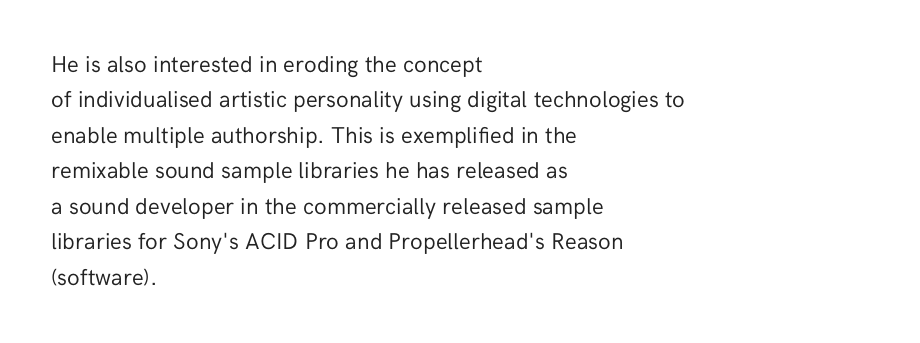
The image shows 23 px text type, upright; set left-aligned, normal line spacing (1.54x), normal letter spacing, not underlined.
